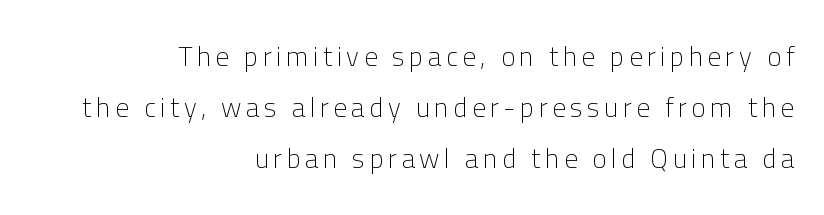
Q: Is the text bold? A: No.
Q: Is the text italic (slanted)? A: No, it is upright.
Q: Is the text underlined? A: No.
Q: How is the paragraph aligned? A: Right-aligned.
